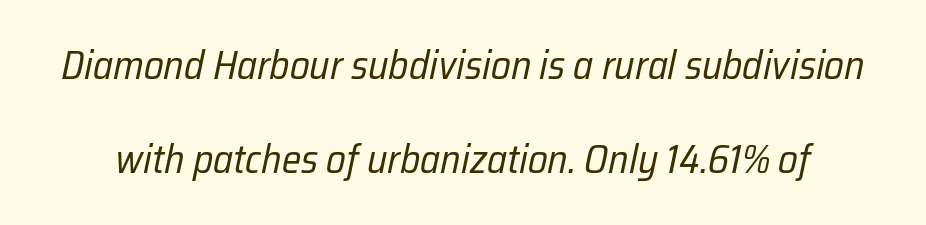
{"italic": "yes", "lean": "right", "slant_degrees": 12, "bold": "no", "weight": "regular", "width": "condensed", "stroke_contrast": "low", "x_height": "medium", "monospaced": "no", "underline": "no", "line_spacing": "loose", "line_spacing_ratio": 2.36, "letter_spacing": "normal", "letter_spacing_em": 0.0, "glyph_px": 40}
